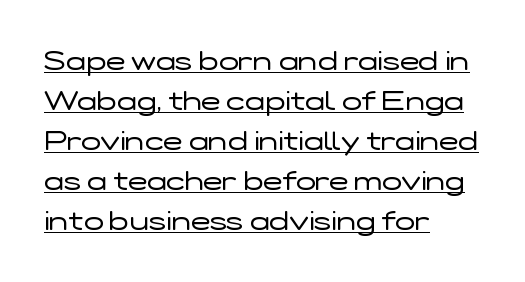
The image shows 26 px text type, upright; set left-aligned, normal line spacing (1.54x), normal letter spacing, underlined.
